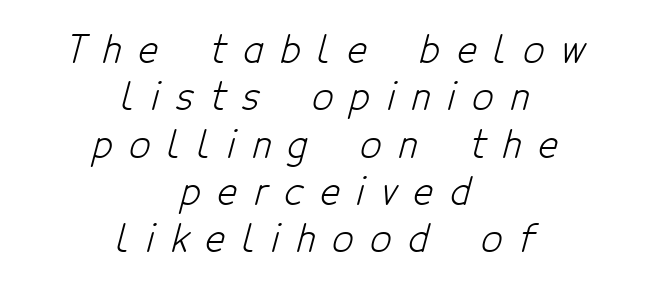
Q: Is the text bold? A: No.
Q: Is the typeface a serif or a sans-serif typeface? A: Sans-serif.
Q: Is the text underlined? A: No.
Q: How is the paragraph aligned? A: Centered.
Q: Is the spacing between letters normal or unusually wide? A: Unusually wide.
Q: Is the spacing between lines tight, normal or loose? A: Normal.
Q: Width (condensed, normal, or wide)? A: Condensed.
Q: Stroke contrast? A: Low.
Q: x-height? A: Medium.
Q: Monospaced? A: No.
